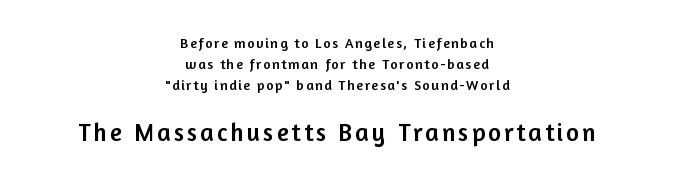
Q: Is the text italic (slanted)? A: No, it is upright.
Q: Is the text underlined? A: No.
Q: How is the paragraph aligned? A: Centered.
Q: Is the spacing between lines tight, normal or loose? A: Normal.
Q: Which block of text is set in a larger size, the first (top) or the second (bottom)? A: The second (bottom) one.
